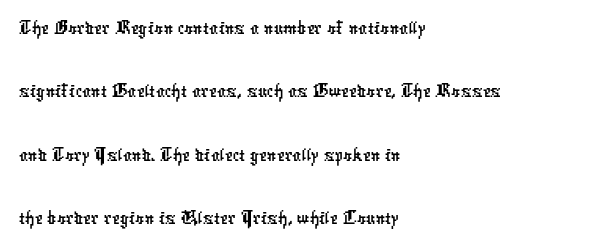
The image shows 44 px condensed sans-serif type; set left-aligned, normal line spacing (1.44x), normal letter spacing, not underlined; low stroke contrast and a medium x-height.
